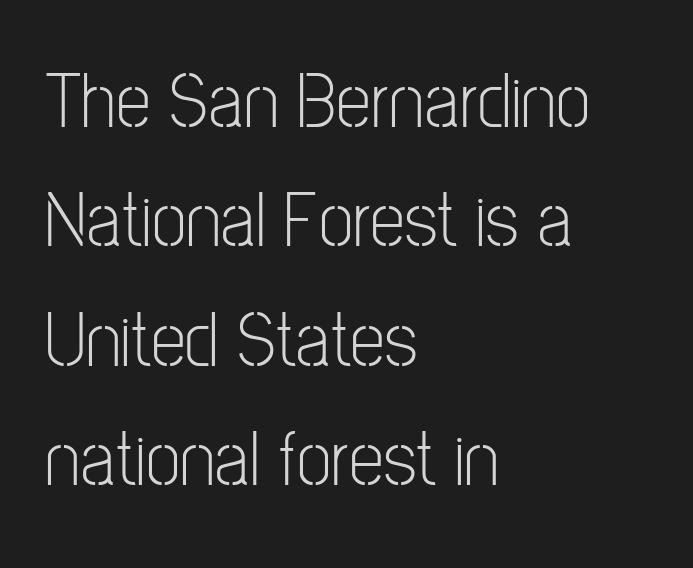
Q: Is the text bold? A: No.
Q: Is the text italic (slanted)? A: No, it is upright.
Q: Is the typeface a serif or a sans-serif typeface? A: Sans-serif.
Q: Is the text underlined? A: No.
Q: How is the paragraph aligned? A: Left-aligned.
Q: Is the spacing between letters normal or unusually wide? A: Normal.
Q: Is the spacing between lines tight, normal or loose? A: Normal.
Q: Width (condensed, normal, or wide)? A: Condensed.
Q: Stroke contrast? A: Low.
Q: x-height? A: Medium.
Q: Monospaced? A: No.
